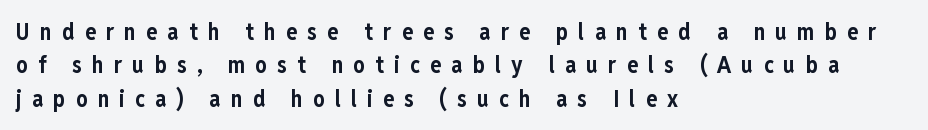
The image shows 23 px bold type, upright; set left-aligned, normal line spacing (1.45x), unusually wide letter spacing (+0.44 em), not underlined.
